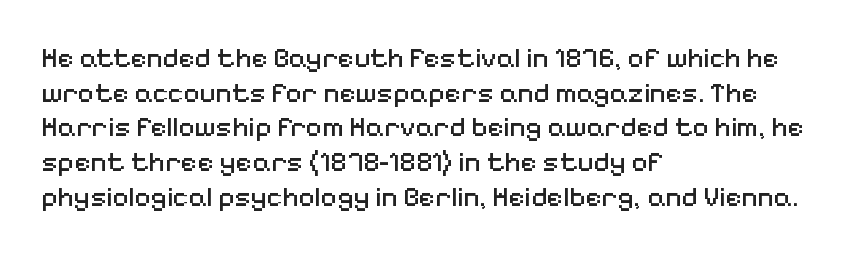
{"serif": "no", "italic": "no", "bold": "no", "weight": "regular", "width": "normal", "stroke_contrast": "medium", "x_height": "medium", "monospaced": "no", "underline": "no", "align": "left", "line_spacing_ratio": 1.24, "letter_spacing": "normal", "letter_spacing_em": 0.0, "glyph_px": 28}
